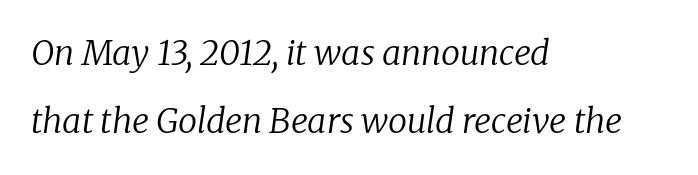
Q: Is the text bold? A: No.
Q: Is the text italic (slanted)? A: Yes, it leans right by about 8 degrees.
Q: Is the typeface a serif or a sans-serif typeface? A: Serif.
Q: Is the text underlined? A: No.
Q: How is the paragraph aligned? A: Left-aligned.
Q: Is the spacing between letters normal or unusually wide? A: Normal.
Q: Is the spacing between lines tight, normal or loose? A: Loose.
Q: Width (condensed, normal, or wide)? A: Normal.
Q: Stroke contrast? A: Low.
Q: x-height? A: Medium.
Q: Monospaced? A: No.
